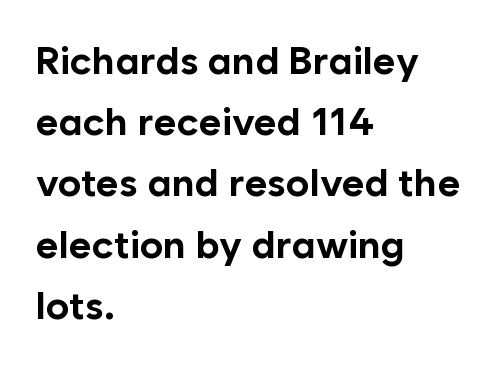
Q: Is the text bold? A: Yes.
Q: Is the text italic (slanted)? A: No, it is upright.
Q: Is the typeface a serif or a sans-serif typeface? A: Sans-serif.
Q: Is the text underlined? A: No.
Q: How is the paragraph aligned? A: Left-aligned.
Q: Is the spacing between letters normal or unusually wide? A: Normal.
Q: Is the spacing between lines tight, normal or loose? A: Normal.
Q: Width (condensed, normal, or wide)? A: Normal.
Q: Stroke contrast? A: Low.
Q: x-height? A: Medium.
Q: Monospaced? A: No.
